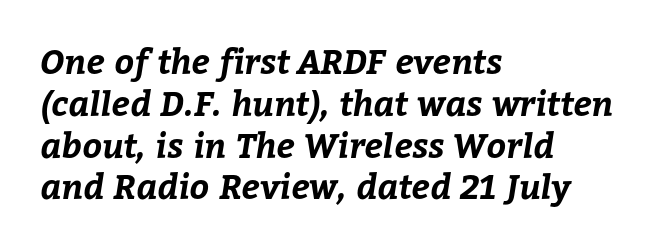
The image shows 34 px bold type; set left-aligned, line spacing 1.23x, normal letter spacing, not underlined; low stroke contrast and a medium x-height.
